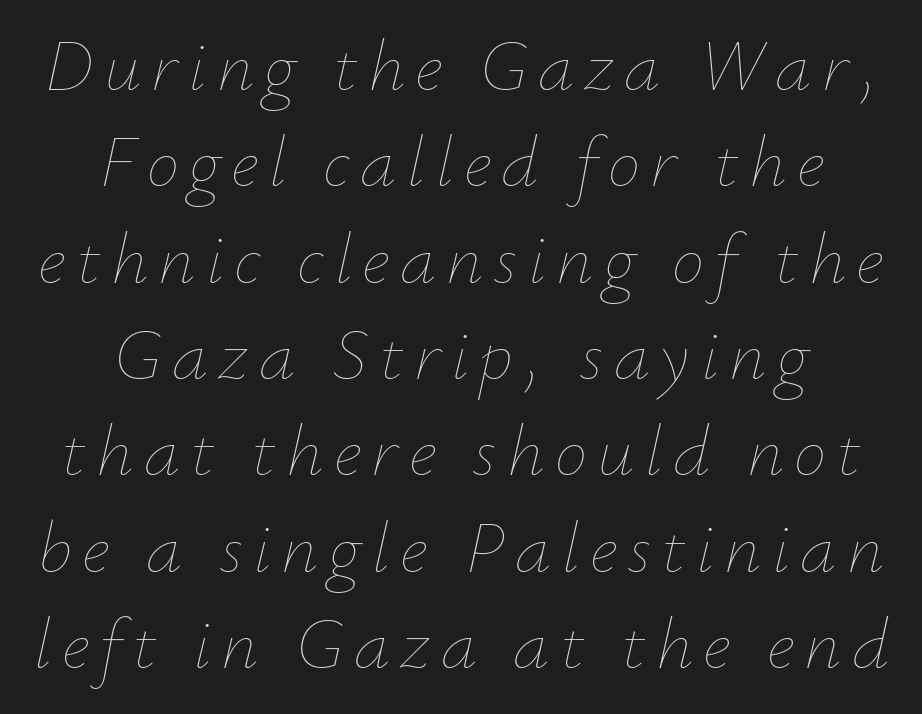
{"italic": "yes", "lean": "right", "slant_degrees": 12, "bold": "no", "weight": "thin", "width": "normal", "stroke_contrast": "low", "x_height": "small", "monospaced": "no", "underline": "no", "align": "center", "line_spacing": "normal", "line_spacing_ratio": 1.32, "glyph_px": 73}
